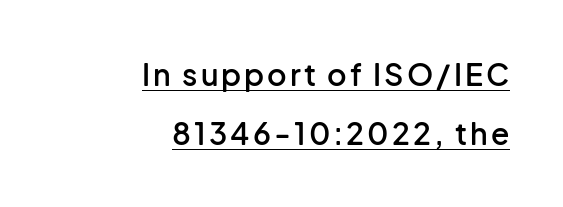
The image shows 30 px semibold sans-serif type, upright; set right-aligned, loose line spacing (1.97x), underlined; low stroke contrast and a medium x-height.
